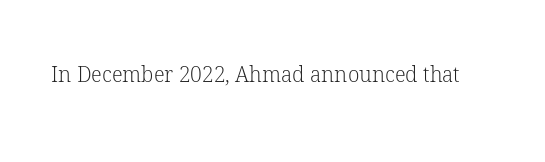
The passage shown is not underscored anywhere. The font's upright variant was chosen for this text. Stems here are at most as thick as an everyday book face. Observe the ordinary spacing: letters are neighbours, not strangers.
